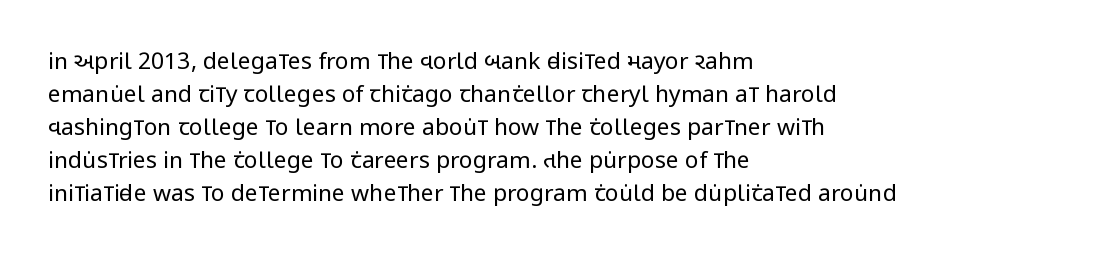
Honestly, the row spacing looks completely unremarkable. Caption: face not bold, strokes unweighted. Posture: vertical. This rendering features lettering with no underline. The setting favours the left margin, as ordinary paragraphs usually do.
